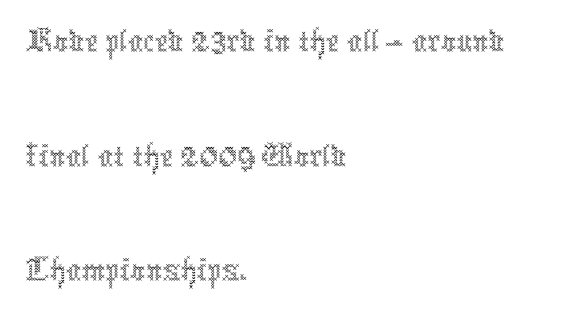
The image shows 75 px thin, condensed type, upright; set left-aligned, normal line spacing (1.53x), normal letter spacing, not underlined; a medium x-height.
